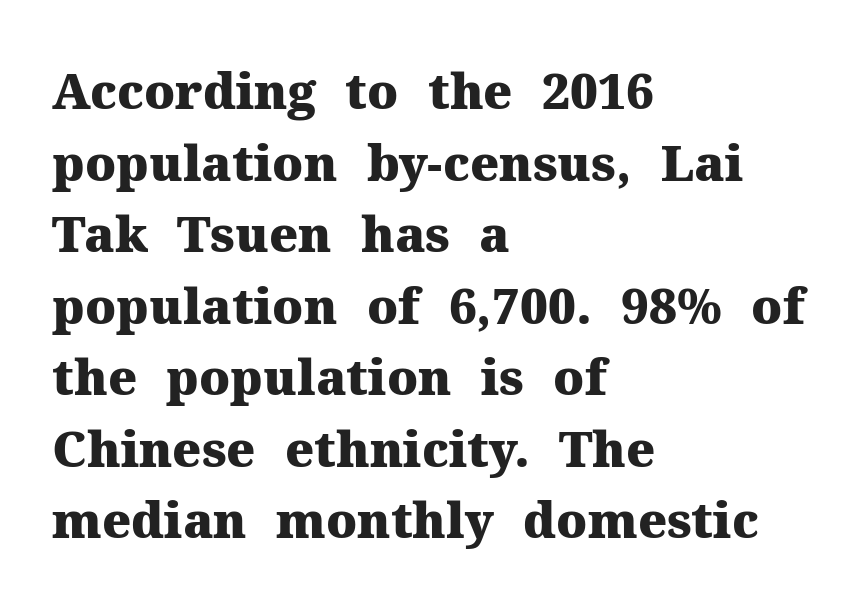
Q: Is the text bold? A: Yes.
Q: Is the text italic (slanted)? A: No, it is upright.
Q: Is the typeface a serif or a sans-serif typeface? A: Serif.
Q: Is the text underlined? A: No.
Q: How is the paragraph aligned? A: Left-aligned.
Q: Is the spacing between letters normal or unusually wide? A: Normal.
Q: Is the spacing between lines tight, normal or loose? A: Normal.
Q: Width (condensed, normal, or wide)? A: Normal.
Q: Stroke contrast? A: Medium.
Q: x-height? A: Medium.
Q: Monospaced? A: No.
